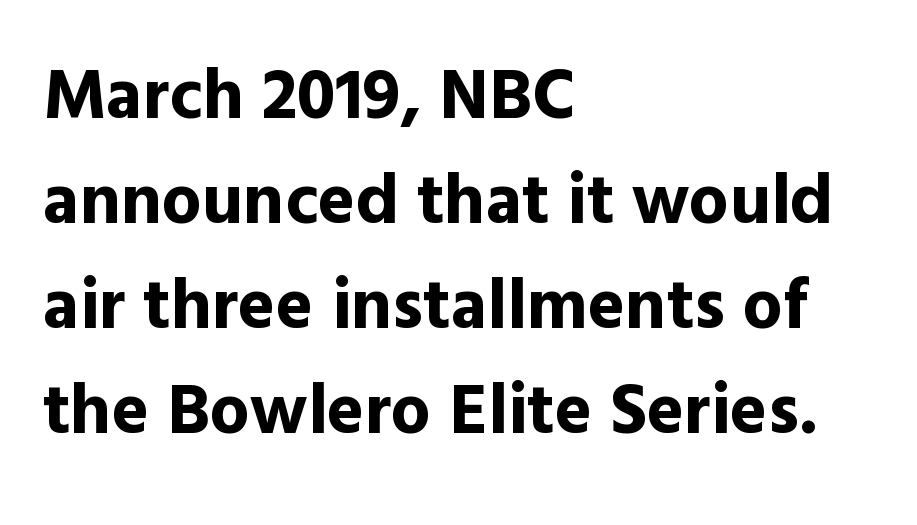
Q: Is the text bold? A: Yes.
Q: Is the text italic (slanted)? A: No, it is upright.
Q: Is the typeface a serif or a sans-serif typeface? A: Sans-serif.
Q: Is the text underlined? A: No.
Q: How is the paragraph aligned? A: Left-aligned.
Q: Is the spacing between letters normal or unusually wide? A: Normal.
Q: Is the spacing between lines tight, normal or loose? A: Normal.
Q: Width (condensed, normal, or wide)? A: Normal.
Q: x-height? A: Medium.
Q: Monospaced? A: No.
